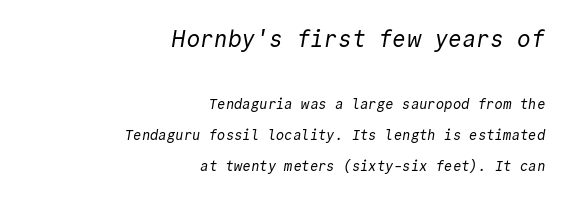
{"bold": "no", "underline": "no", "align": "right", "line_spacing": "loose", "line_spacing_ratio": 2.23, "letter_spacing": "normal", "letter_spacing_em": 0.0, "larger_block": "first", "size_ratio": 1.64, "glyph_px": 23}
